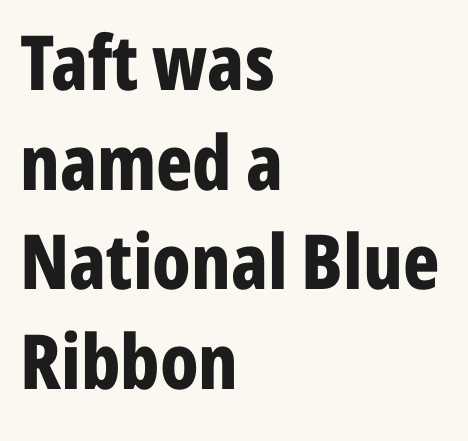
Underline: absent. Note the varied advance widths — an 'i' is clearly narrower than an 'm'. Observe the absence of serifs on each vertical stroke in this sample. The font is running at its bold setting. Each word holds together tightly as a unit, with standard inter-letter gaps. Ordinary non-slanted type is in use.
